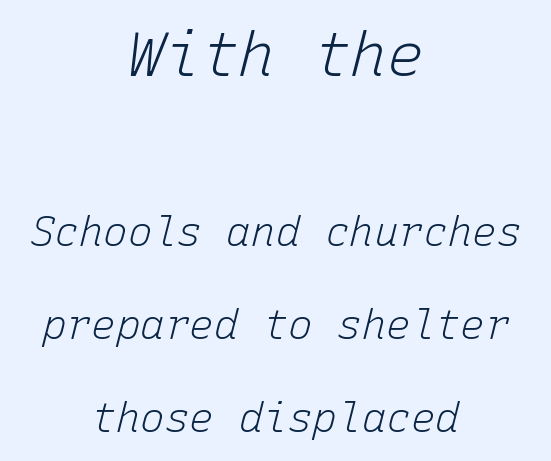
{"italic": "yes", "lean": "right", "slant_degrees": 15, "bold": "no", "weight": "light", "width": "normal", "stroke_contrast": "low", "x_height": "medium", "monospaced": "yes", "underline": "no", "align": "center", "line_spacing": "loose", "line_spacing_ratio": 2.27, "letter_spacing": "normal", "letter_spacing_em": 0.0, "larger_block": "first", "size_ratio": 1.51, "glyph_px": 62}
